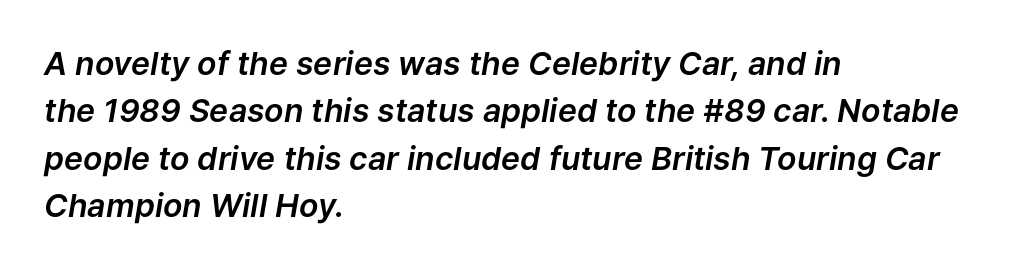
Q: Is the text italic (slanted)? A: Yes, it leans right by about 9 degrees.
Q: Is the text underlined? A: No.
Q: How is the paragraph aligned? A: Left-aligned.
Q: Is the spacing between letters normal or unusually wide? A: Normal.
Q: Is the spacing between lines tight, normal or loose? A: Normal.
Q: Width (condensed, normal, or wide)? A: Normal.
Q: Stroke contrast? A: Low.
Q: x-height? A: Medium.
Q: Monospaced? A: No.
